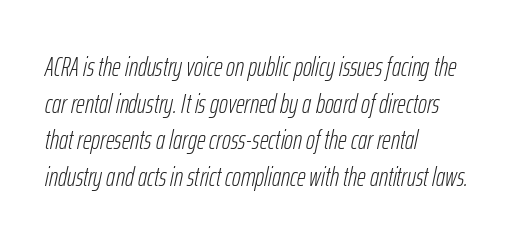
Quick note: underline off. The passage shown has conventional tracking throughout. Is the type heavy? It reads as light-to-regular instead. Slant detected: the letters are inclined. Vertically, the passage feels balanced, rows spaced as you'd expect. Casual observation: everything's shoved over to the left.
